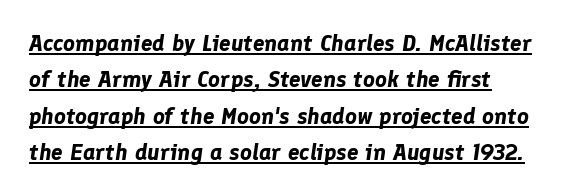
Q: Is the text bold? A: Yes.
Q: Is the text italic (slanted)? A: Yes, it leans right by about 8 degrees.
Q: Is the text underlined? A: Yes.
Q: Is the spacing between letters normal or unusually wide? A: Normal.
Q: Is the spacing between lines tight, normal or loose? A: Normal.
